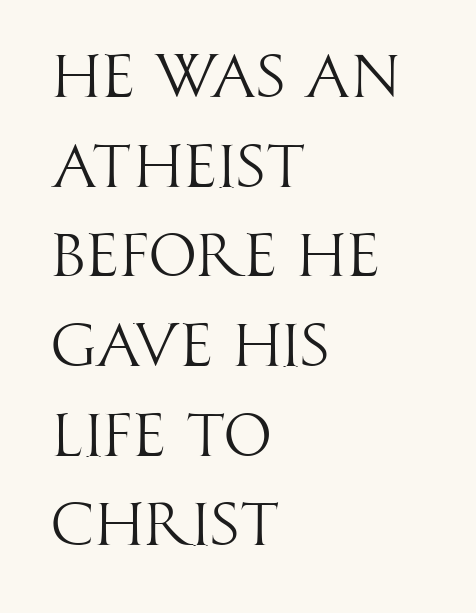
The image shows 61 px light, condensed sans-serif type, upright; set left-aligned, normal line spacing (1.47x), normal letter spacing, not underlined; high stroke contrast and a large x-height.
